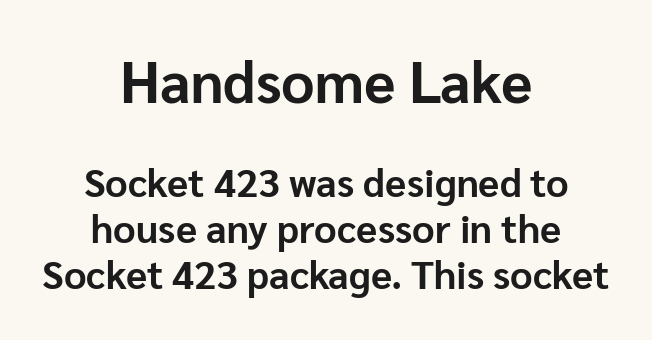
Q: Is the text bold? A: Yes.
Q: Is the text italic (slanted)? A: No, it is upright.
Q: Is the typeface a serif or a sans-serif typeface? A: Sans-serif.
Q: Is the text underlined? A: No.
Q: How is the paragraph aligned? A: Centered.
Q: Is the spacing between letters normal or unusually wide? A: Normal.
Q: Which block of text is set in a larger size, the first (top) or the second (bottom)? A: The first (top) one.
Q: Width (condensed, normal, or wide)? A: Normal.
Q: Stroke contrast? A: Low.
Q: x-height? A: Medium.
Q: Monospaced? A: No.
